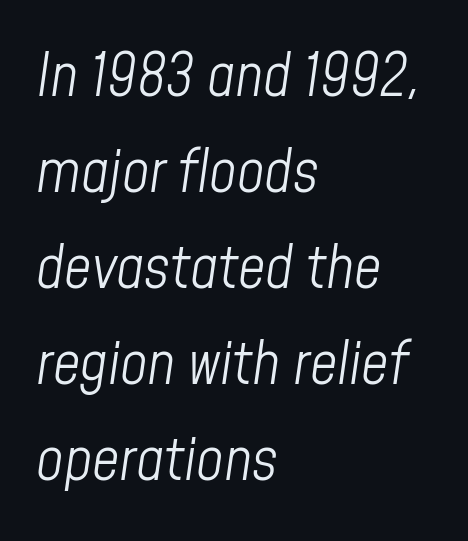
{"italic": "yes", "lean": "right", "slant_degrees": 8, "bold": "no", "weight": "light", "width": "condensed", "stroke_contrast": "low", "x_height": "medium", "monospaced": "no", "underline": "no", "align": "left", "line_spacing": "normal", "line_spacing_ratio": 1.6, "letter_spacing": "normal", "letter_spacing_em": 0.0, "glyph_px": 60}
